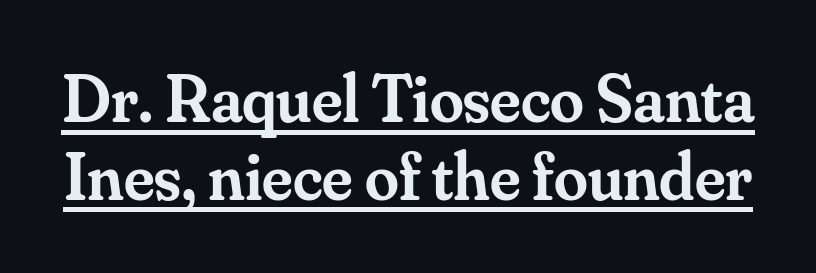
{"serif": "yes", "italic": "no", "bold": "semi", "weight": "semibold", "width": "normal", "stroke_contrast": "medium", "x_height": "small", "monospaced": "no", "underline": "yes", "line_spacing": "tight", "line_spacing_ratio": 1.14, "letter_spacing": "normal", "letter_spacing_em": 0.0, "glyph_px": 68}
